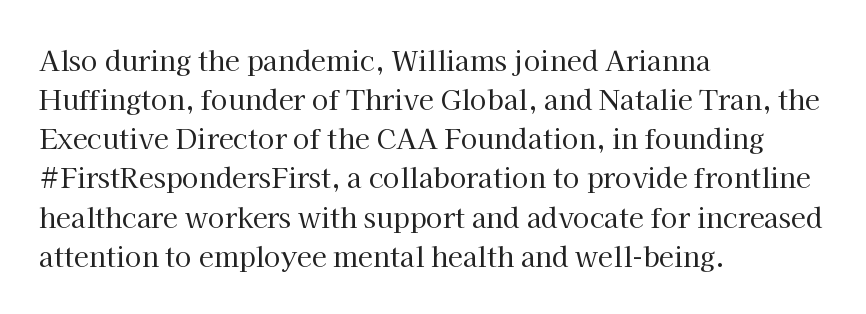
{"italic": "no", "bold": "no", "underline": "no", "align": "left", "line_spacing": "normal", "line_spacing_ratio": 1.45, "letter_spacing": "normal", "letter_spacing_em": 0.0, "glyph_px": 27}
